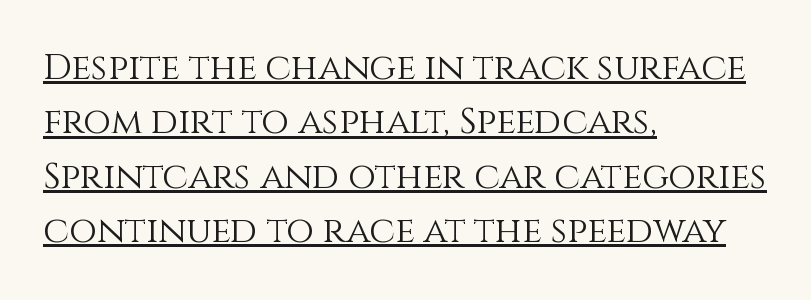
{"italic": "no", "bold": "no", "weight": "light", "width": "normal", "stroke_contrast": "medium", "x_height": "large", "monospaced": "no", "underline": "yes", "align": "left", "line_spacing": "normal", "line_spacing_ratio": 1.51, "letter_spacing": "normal", "letter_spacing_em": 0.0, "glyph_px": 36}
